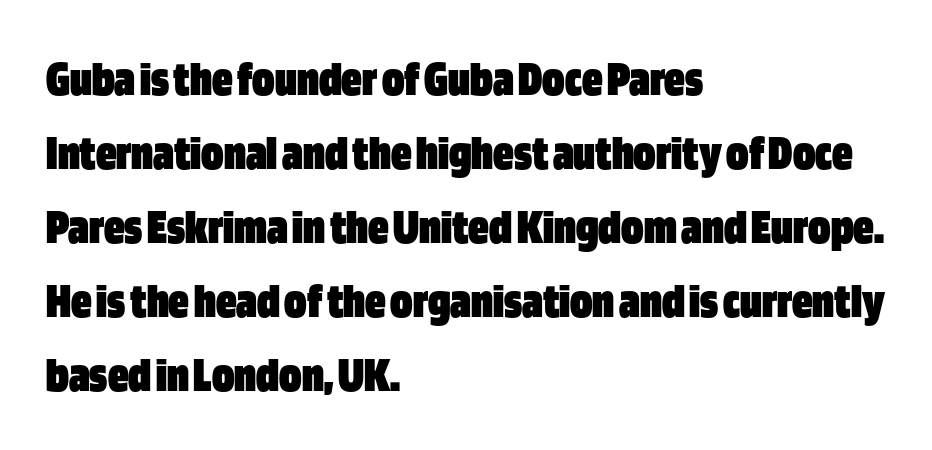
The image shows 51 px heavy, condensed sans-serif type, upright; set left-aligned, normal line spacing (1.45x), normal letter spacing, not underlined; low stroke contrast and a large x-height.
